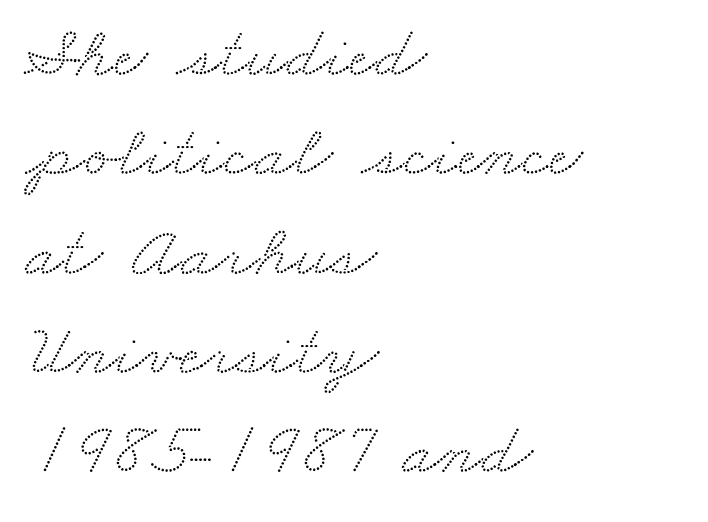
Compared with a centered layout, this one pins lines to the left instead. Short note: letters normally spaced. Serifs: yes, visible at the terminals of the letterforms. Proportional: the letters do not fall into vertical columns. Horizontal bands of white between lines are of average thickness. Type without underlining.
